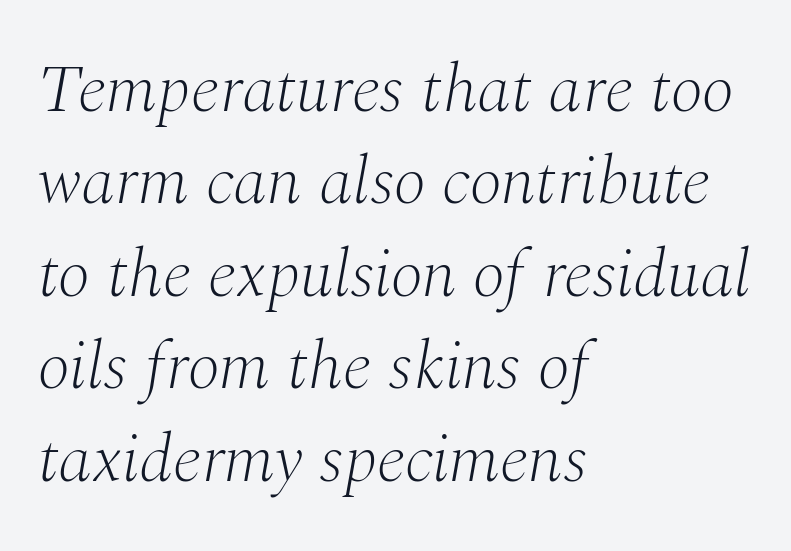
The image shows 68 px light serif type, italic (leaning right); set left-aligned, normal line spacing (1.36x), normal letter spacing, not underlined; medium stroke contrast and a medium x-height.
